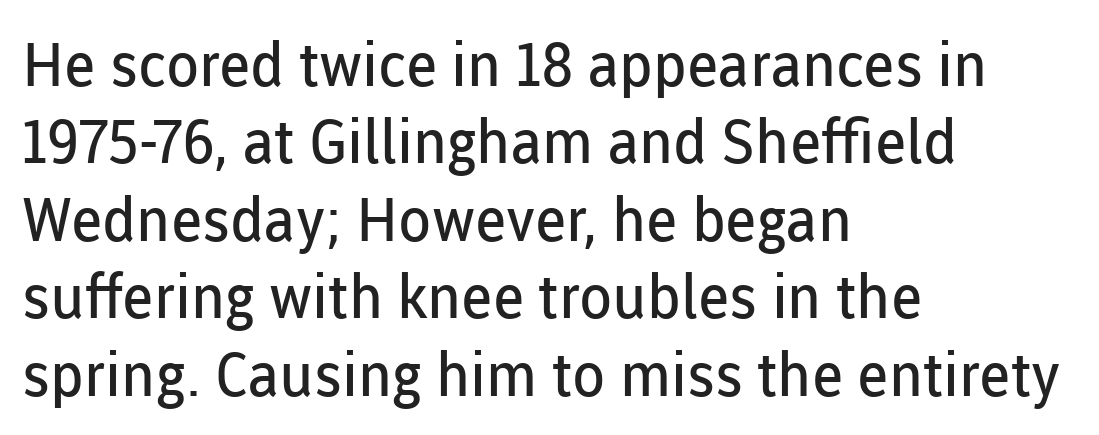
{"serif": "no", "italic": "no", "bold": "no", "weight": "regular", "width": "normal", "stroke_contrast": "low", "x_height": "medium", "monospaced": "no", "underline": "no", "align": "left", "line_spacing": "normal", "line_spacing_ratio": 1.27, "letter_spacing": "normal", "letter_spacing_em": 0.0, "glyph_px": 61}
